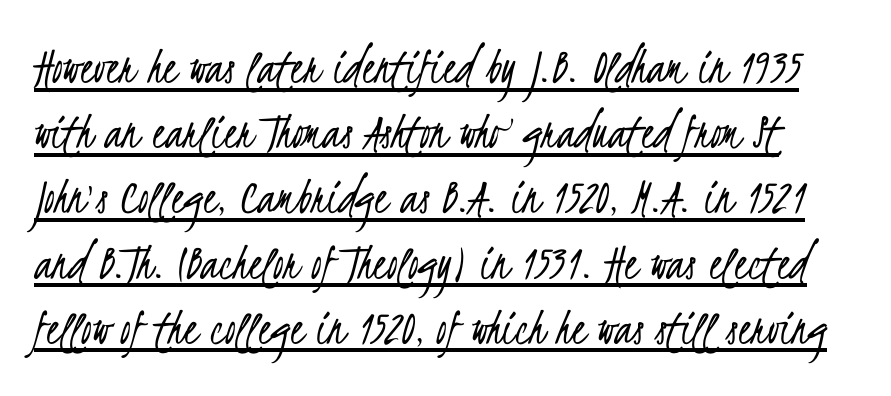
Is the type heavy? It reads as light-to-regular instead. Does the type have serifs? No, each stem ends abruptly. A continuous stroke trails under the words, as in a hyperlink. Spacing verdict: proportional, widths tailored to each character.
